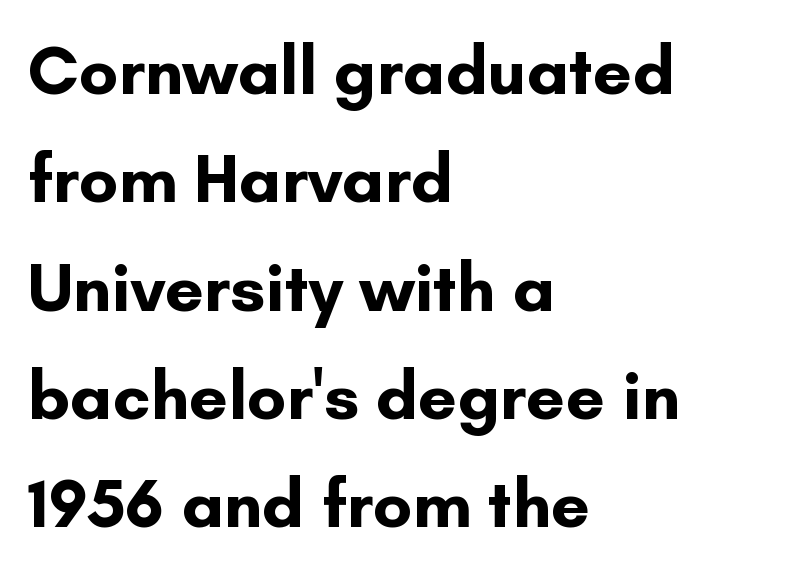
{"serif": "no", "italic": "no", "bold": "yes", "weight": "bold", "width": "normal", "stroke_contrast": "low", "x_height": "small", "monospaced": "no", "underline": "no", "align": "left", "line_spacing": "normal", "line_spacing_ratio": 1.57, "letter_spacing": "normal", "letter_spacing_em": 0.0, "glyph_px": 69}
